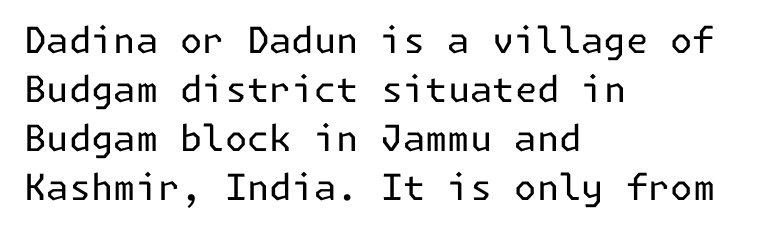
The image shows 36 px regular-weight sans-serif type, upright; set left-aligned, normal line spacing (1.36x), normal letter spacing, not underlined; low stroke contrast and a medium x-height.
